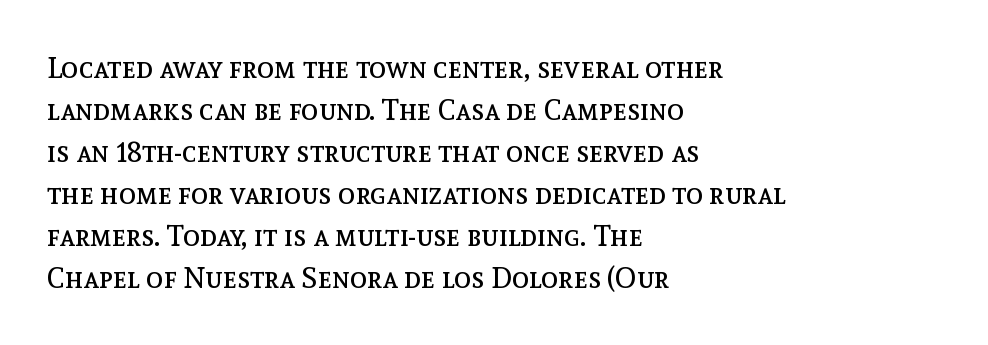
You could call the tracking neutral — neither tight nor loose. Underline: absent. Successive baselines arrive at the customary interval. Every character sits straight up, as roman type does.
